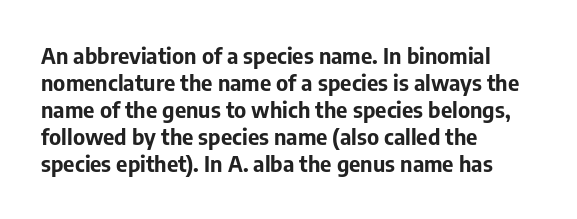
{"italic": "no", "bold": "yes", "underline": "no", "align": "left", "line_spacing_ratio": 1.23, "letter_spacing": "normal", "letter_spacing_em": 0.0, "glyph_px": 22}
